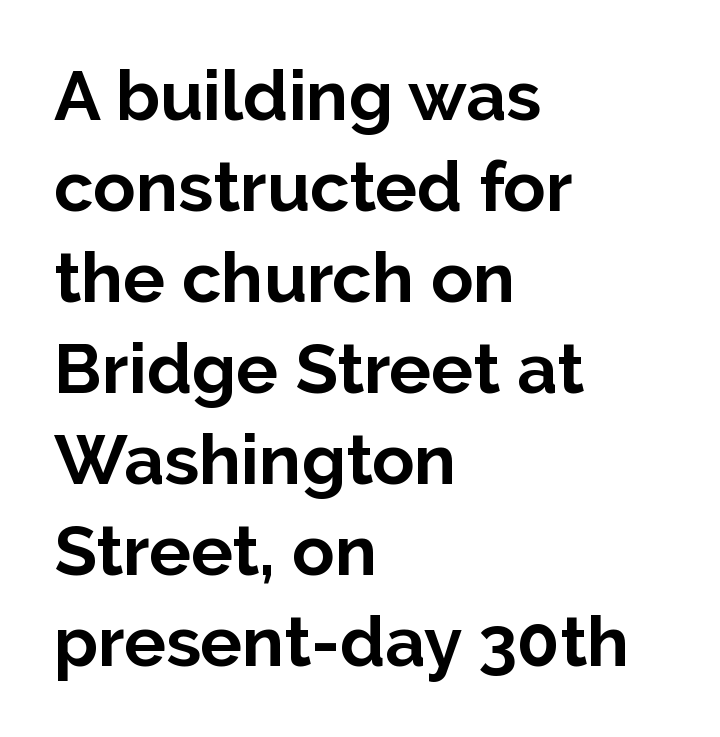
{"serif": "no", "italic": "no", "bold": "yes", "weight": "bold", "width": "normal", "stroke_contrast": "low", "x_height": "medium", "monospaced": "no", "underline": "no", "align": "left", "line_spacing": "normal", "line_spacing_ratio": 1.3, "letter_spacing": "normal", "letter_spacing_em": 0.0, "glyph_px": 70}
